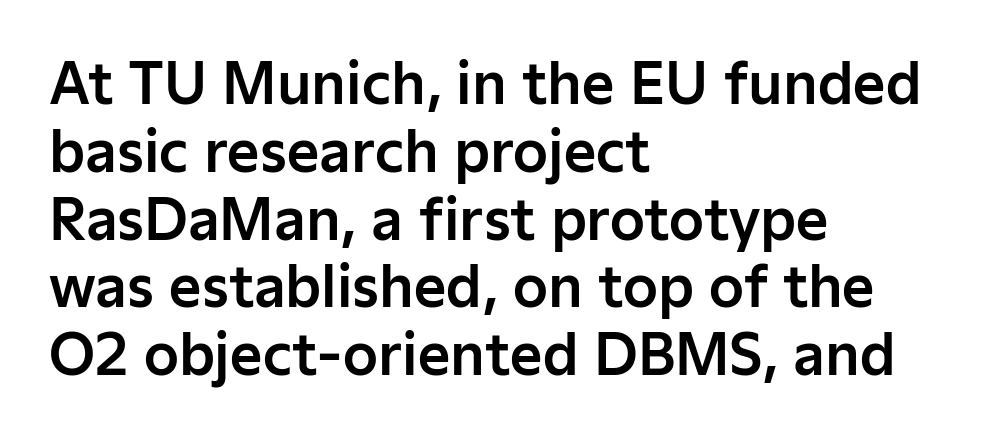
{"serif": "no", "italic": "no", "width": "normal", "stroke_contrast": "low", "x_height": "medium", "monospaced": "no", "underline": "no", "align": "left", "line_spacing_ratio": 1.21, "letter_spacing": "normal", "letter_spacing_em": 0.0, "glyph_px": 56}
